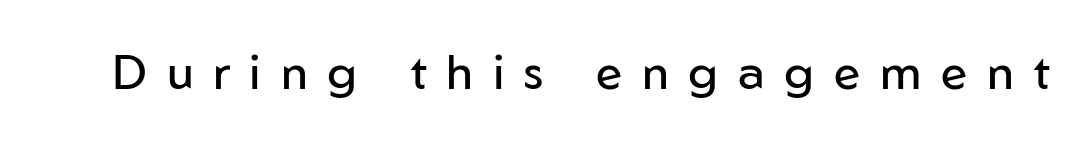
Q: Is the text bold? A: No.
Q: Is the text italic (slanted)? A: No, it is upright.
Q: Is the typeface a serif or a sans-serif typeface? A: Sans-serif.
Q: Is the text underlined? A: No.
Q: Is the spacing between letters normal or unusually wide? A: Unusually wide.
Q: Width (condensed, normal, or wide)? A: Normal.
Q: Stroke contrast? A: Low.
Q: x-height? A: Medium.
Q: Monospaced? A: No.
